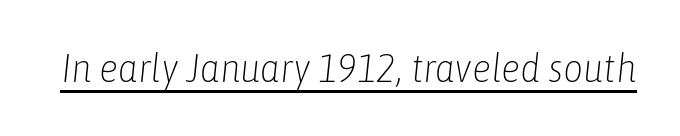
The image shows 39 px light, condensed type, italic (leaning right); set normal letter spacing, underlined; low stroke contrast and a medium x-height.
